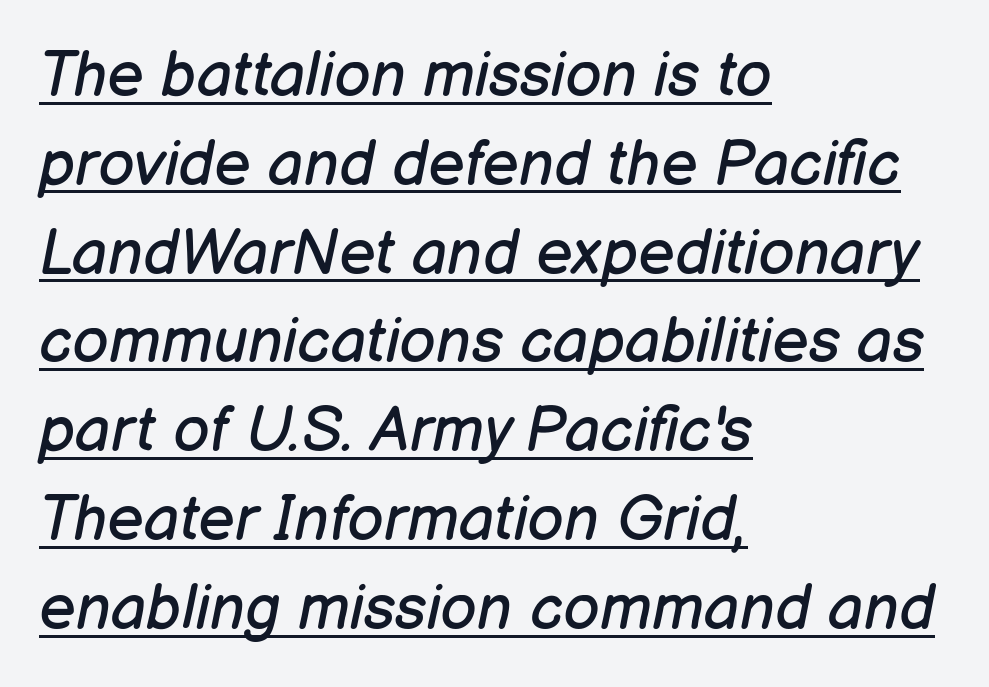
{"italic": "yes", "lean": "right", "slant_degrees": 12, "bold": "no", "weight": "regular", "width": "normal", "stroke_contrast": "low", "x_height": "medium", "monospaced": "no", "underline": "yes", "align": "left", "line_spacing": "normal", "line_spacing_ratio": 1.41, "letter_spacing": "normal", "letter_spacing_em": 0.0, "glyph_px": 63}
